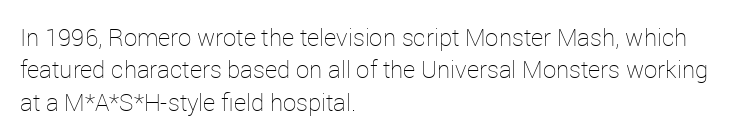
{"italic": "no", "bold": "no", "underline": "no", "align": "left", "line_spacing": "normal", "line_spacing_ratio": 1.35, "letter_spacing": "normal", "letter_spacing_em": 0.0, "glyph_px": 24}
